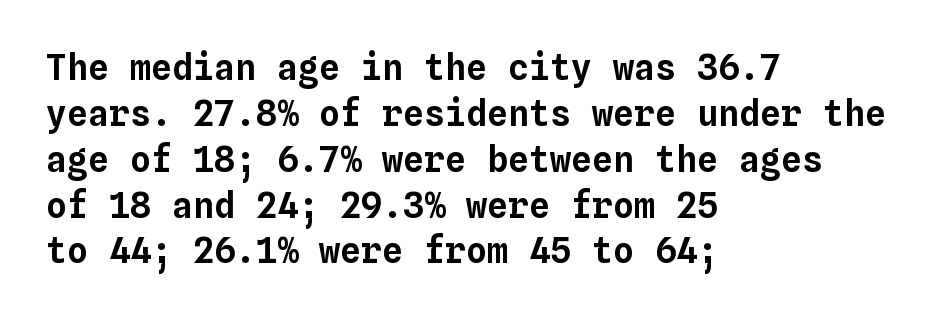
Observe the ordinary spacing: letters are neighbours, not strangers. Notice how the stems are strictly vertical — no italics here. Note the uniform advance width — an 'i' takes as much space as an 'm'. The baseline area is clear. Horizontally, the lines are justified to the leading edge only.
